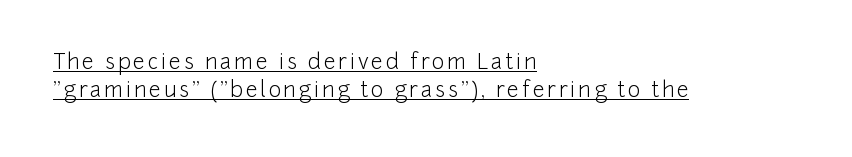
Q: Is the text bold? A: No.
Q: Is the text italic (slanted)? A: No, it is upright.
Q: Is the text underlined? A: Yes.
Q: How is the paragraph aligned? A: Left-aligned.
Q: Is the spacing between lines tight, normal or loose? A: Normal.
